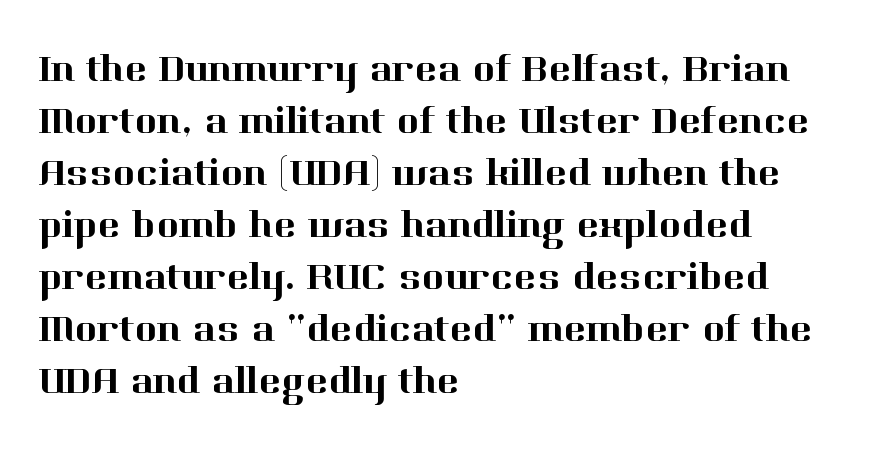
{"serif": "yes", "italic": "no", "width": "normal", "stroke_contrast": "high", "x_height": "medium", "monospaced": "no", "underline": "no", "align": "left", "line_spacing": "normal", "line_spacing_ratio": 1.37, "letter_spacing": "normal", "letter_spacing_em": 0.0, "glyph_px": 38}
